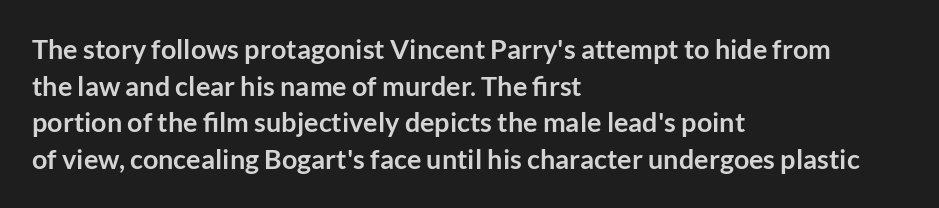
Q: Is the text bold? A: Yes.
Q: Is the text italic (slanted)? A: No, it is upright.
Q: Is the text underlined? A: No.
Q: How is the paragraph aligned? A: Left-aligned.
Q: Is the spacing between letters normal or unusually wide? A: Normal.
Q: Is the spacing between lines tight, normal or loose? A: Normal.
